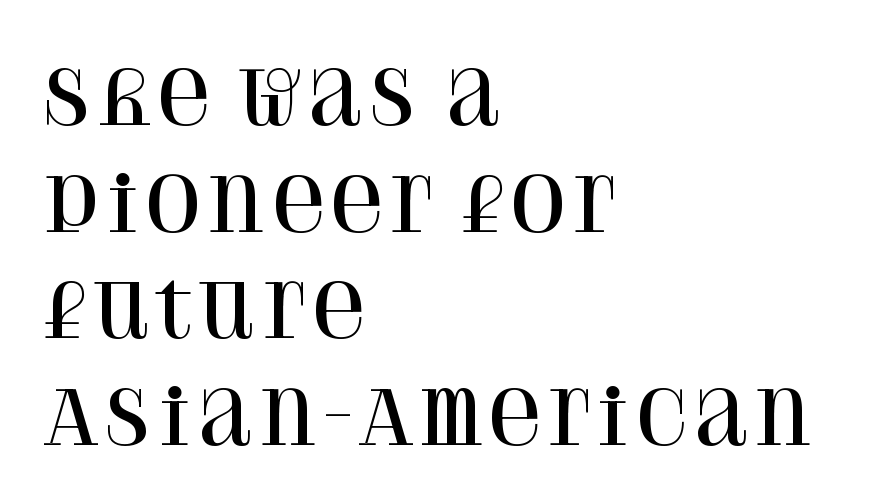
Vertically, the passage feels balanced, rows spaced as you'd expect. This is the regular roman posture of the typeface. Honestly, there is no underline to notice here at all. This is serif lettering, the kind often seen in printed books.
